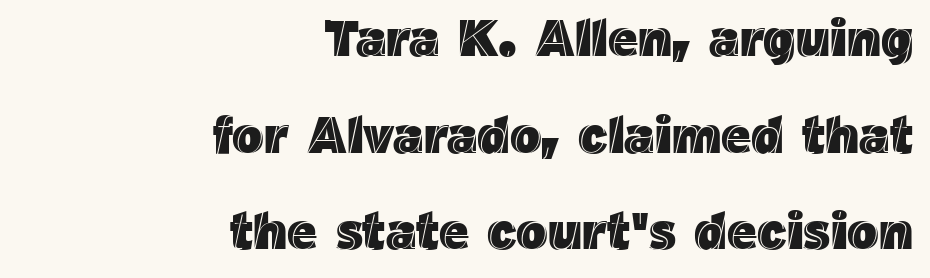
Compared with typical body copy, the letter spacing here is the same. When letters stand straight like this, we call the style roman or upright. This rendering features lettering with no underline. Reading down the block, your eye finds every line finishing at a fixed right position. Note the varied advance widths — an 'i' is clearly narrower than an 'm'.
